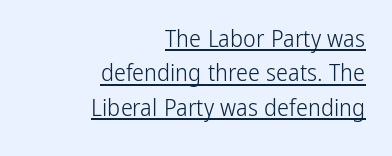
{"italic": "no", "bold": "no", "underline": "yes", "align": "right", "line_spacing": "normal", "line_spacing_ratio": 1.43, "letter_spacing": "normal", "letter_spacing_em": 0.0, "glyph_px": 24}
